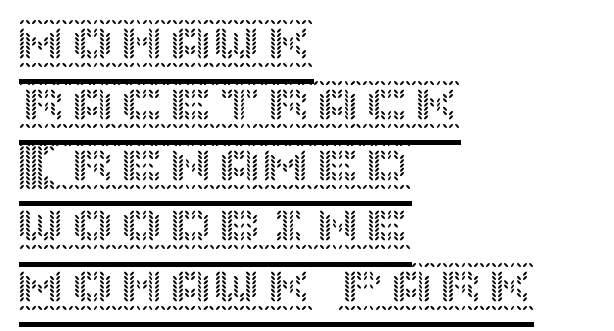
Q: Is the text italic (slanted)? A: No, it is upright.
Q: Is the text underlined? A: Yes.
Q: How is the paragraph aligned? A: Left-aligned.
Q: Is the spacing between letters normal or unusually wide? A: Normal.
Q: Width (condensed, normal, or wide)? A: Normal.
Q: x-height? A: Large.
